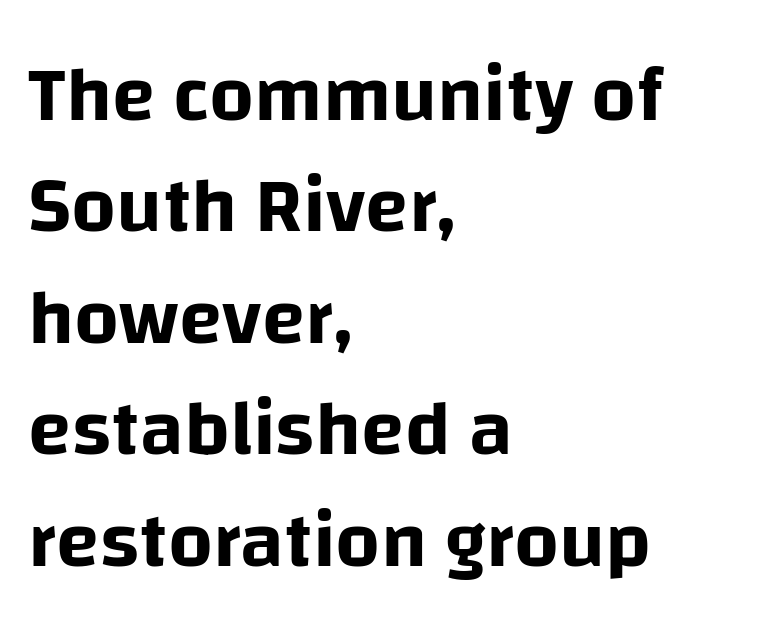
{"serif": "no", "italic": "no", "width": "normal", "stroke_contrast": "low", "x_height": "large", "monospaced": "no", "underline": "no", "align": "left", "line_spacing": "normal", "line_spacing_ratio": 1.41, "letter_spacing": "normal", "letter_spacing_em": 0.0, "glyph_px": 79}
